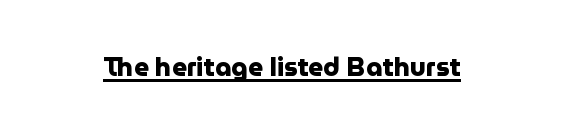
No extra tracking has been applied to these lines. Glance below the letters and you will spot a drawn line. Quick note: not italic, upright. The letters are bold, with thick, heavy strokes.
